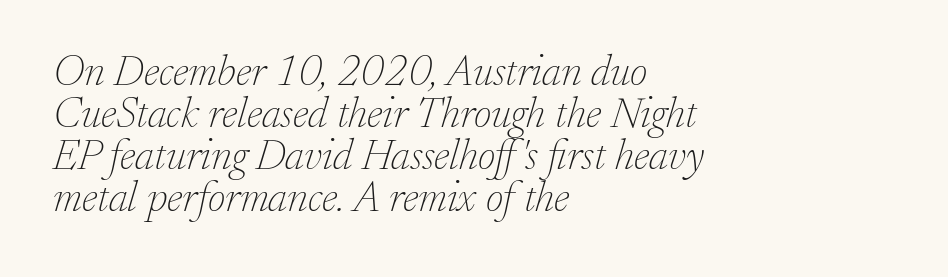
The image shows 43 px thin serif type, italic (leaning right); set left-aligned, tight line spacing (0.98x), normal letter spacing, not underlined; low stroke contrast and a small x-height.
